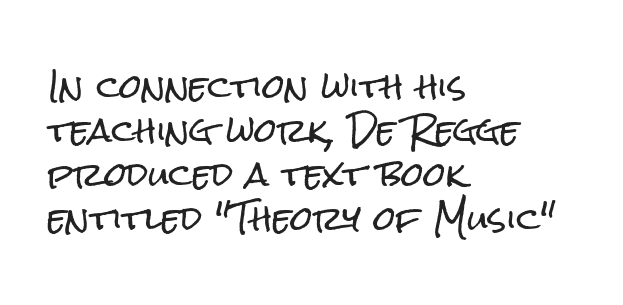
Whoever set this chose a conventional vertical rhythm. Characters remain perfectly vertical along every line. The text was rendered using a sans face with plain stroke endings. If you drew a ruler down the left edge, every line would touch it.
